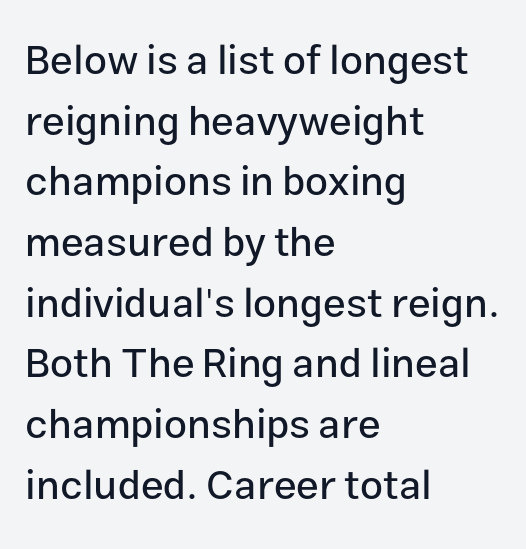
Q: Is the text italic (slanted)? A: No, it is upright.
Q: Is the typeface a serif or a sans-serif typeface? A: Sans-serif.
Q: Is the text underlined? A: No.
Q: How is the paragraph aligned? A: Left-aligned.
Q: Is the spacing between letters normal or unusually wide? A: Normal.
Q: Is the spacing between lines tight, normal or loose? A: Normal.
Q: Width (condensed, normal, or wide)? A: Normal.
Q: Stroke contrast? A: Low.
Q: x-height? A: Medium.
Q: Monospaced? A: No.
